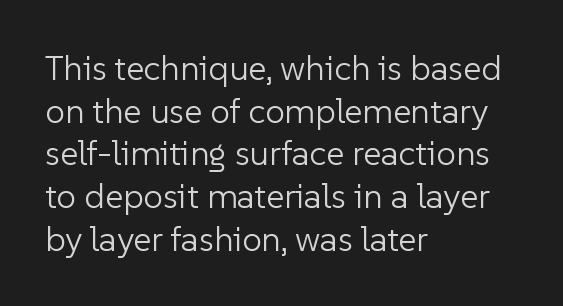
{"serif": "no", "italic": "no", "bold": "no", "weight": "light", "width": "normal", "stroke_contrast": "low", "x_height": "medium", "monospaced": "no", "underline": "no", "align": "left", "line_spacing_ratio": 1.22, "letter_spacing": "normal", "letter_spacing_em": 0.0, "glyph_px": 35}
